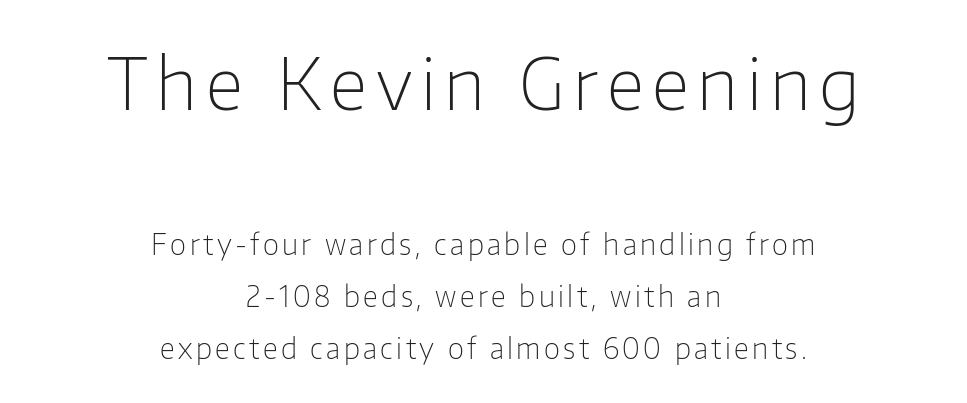
{"serif": "no", "italic": "no", "bold": "no", "weight": "light", "width": "normal", "stroke_contrast": "low", "x_height": "medium", "monospaced": "no", "underline": "no", "align": "center", "line_spacing_ratio": 1.87, "larger_block": "first", "size_ratio": 2.54, "glyph_px": 71}
